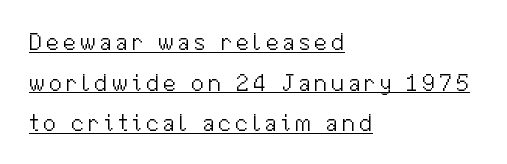
Q: Is the text bold? A: No.
Q: Is the text italic (slanted)? A: No, it is upright.
Q: Is the text underlined? A: Yes.
Q: How is the paragraph aligned? A: Left-aligned.
Q: Is the spacing between lines tight, normal or loose? A: Normal.
